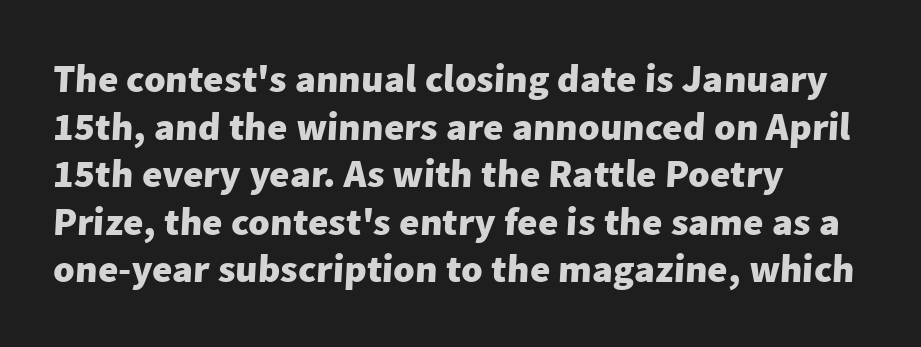
The rendering uses natural spacing where letterforms have individual widths. One-word summary of the alignment: left. Nothing sits at the stroke ends, so this counts as sans-serif. The rendering uses a bold face; every stroke is thick and dark. Here the glyphs are tracked normally, forming tight word shapes. The foot of each line stays bare and open.
